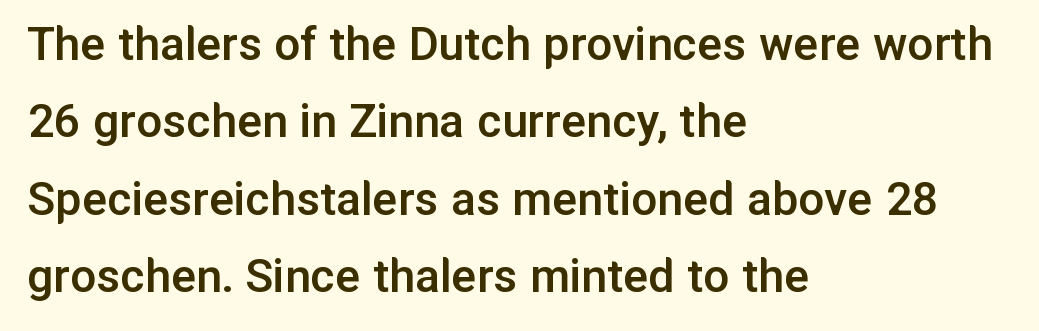
{"serif": "no", "italic": "no", "bold": "semi", "weight": "semibold", "width": "normal", "stroke_contrast": "low", "x_height": "medium", "monospaced": "no", "underline": "no", "align": "left", "line_spacing": "normal", "line_spacing_ratio": 1.49, "letter_spacing": "normal", "letter_spacing_em": 0.0, "glyph_px": 52}
